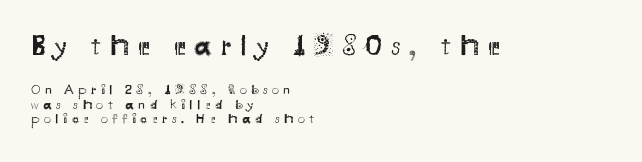
Honestly, the letter spacing is so wide it's the main thing you notice. Note the varied advance widths — an 'i' is clearly narrower than an 'm'. These lines huddle together more closely than default settings would place them. A typesetter would label this face a sans.
